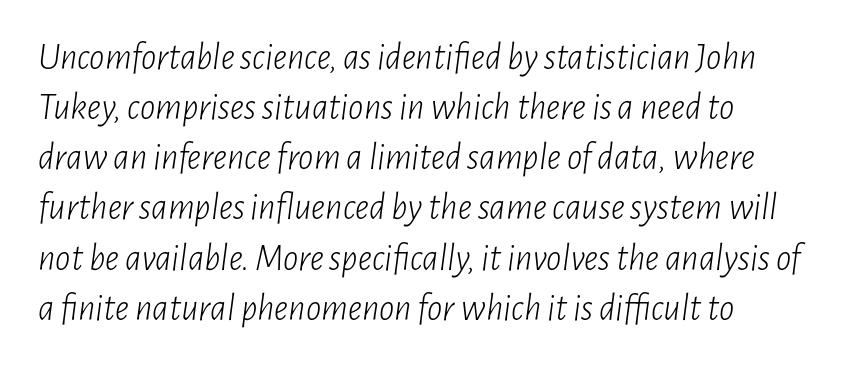
Underline: absent. Looks like regular typesetting: each glyph gets only the width it needs. One-word summary of the alignment: left. Default kerning and tracking; the words read as compact shapes. When letters slant like this, we call the style italic. The typeface has the unassuming heft of standard copy or less.
